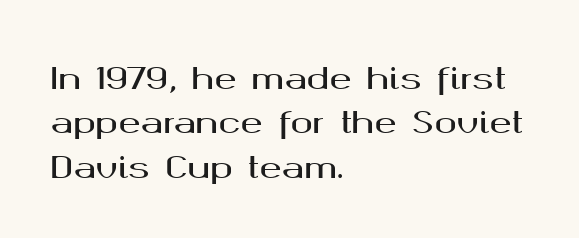
To sum up the face: it is a sans, with no serifs. The font's upright variant was chosen for this text. Each new line begins a customary step beneath the previous one. The passage shown is not underscored anywhere. Each letter keeps its own natural width here, so spacing adapts to shape. Here the glyphs are tracked normally, forming tight word shapes.
